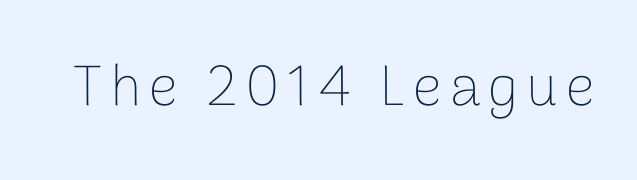
Q: Is the text bold? A: No.
Q: Is the text italic (slanted)? A: No, it is upright.
Q: Is the typeface a serif or a sans-serif typeface? A: Sans-serif.
Q: Is the text underlined? A: No.
Q: Width (condensed, normal, or wide)? A: Normal.
Q: Stroke contrast? A: Low.
Q: x-height? A: Medium.
Q: Monospaced? A: No.
